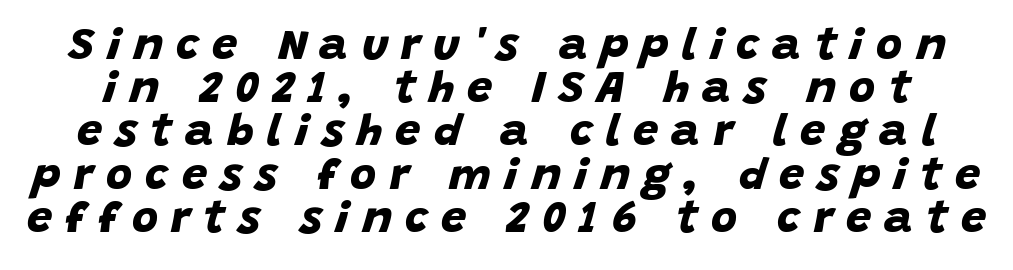
Glyph-to-glyph distance is far greater than everyday printed text. The letters advance in unequal steps, a hallmark of proportional type. Each new line begins almost immediately beneath the previous one. Each row of text sits above clean, open space.
